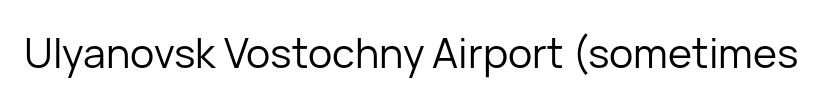
Q: Is the text bold? A: No.
Q: Is the text italic (slanted)? A: No, it is upright.
Q: Is the typeface a serif or a sans-serif typeface? A: Sans-serif.
Q: Is the text underlined? A: No.
Q: Is the spacing between letters normal or unusually wide? A: Normal.
Q: Width (condensed, normal, or wide)? A: Normal.
Q: Stroke contrast? A: Low.
Q: x-height? A: Medium.
Q: Monospaced? A: No.
